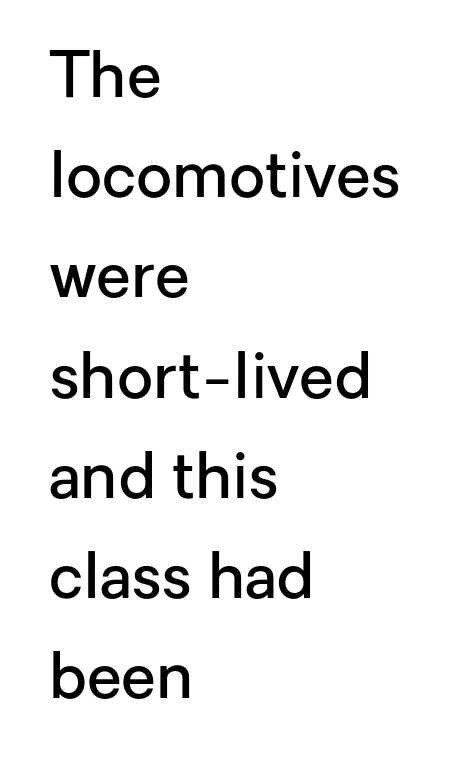
Q: Is the text bold? A: Semi-bold.
Q: Is the text italic (slanted)? A: No, it is upright.
Q: Is the typeface a serif or a sans-serif typeface? A: Sans-serif.
Q: Is the text underlined? A: No.
Q: How is the paragraph aligned? A: Left-aligned.
Q: Is the spacing between letters normal or unusually wide? A: Normal.
Q: Is the spacing between lines tight, normal or loose? A: Normal.
Q: Width (condensed, normal, or wide)? A: Normal.
Q: Stroke contrast? A: Low.
Q: x-height? A: Medium.
Q: Monospaced? A: No.
